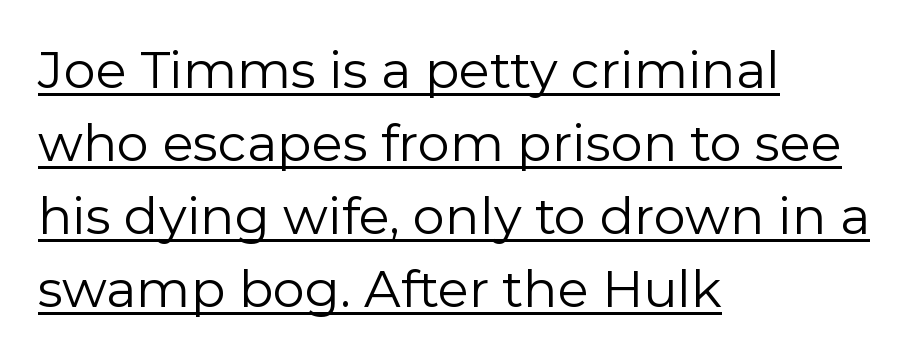
{"serif": "no", "italic": "no", "bold": "no", "weight": "regular", "width": "normal", "stroke_contrast": "low", "x_height": "medium", "monospaced": "no", "underline": "yes", "align": "left", "line_spacing": "normal", "line_spacing_ratio": 1.43, "letter_spacing": "normal", "letter_spacing_em": 0.0, "glyph_px": 51}
